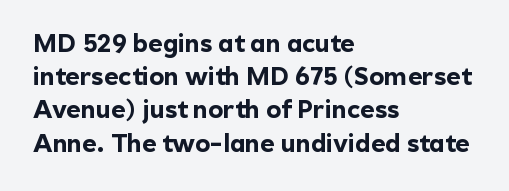
{"italic": "no", "bold": "yes", "underline": "no", "align": "left", "line_spacing": "normal", "line_spacing_ratio": 1.33, "letter_spacing": "normal", "letter_spacing_em": 0.0, "glyph_px": 25}
